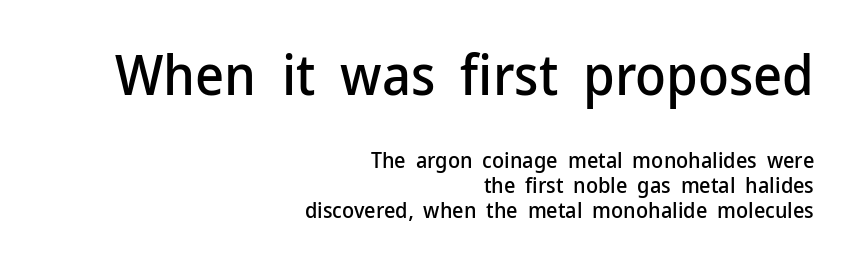
The image shows 56 px sans-serif type, upright; set right-aligned, tight line spacing (1.14x), normal letter spacing, not underlined; the first (top) block is 2.55x larger; low stroke contrast and a medium x-height.
